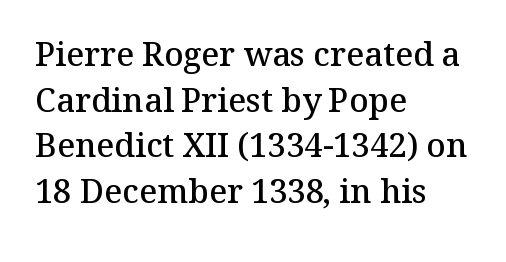
The image shows 33 px semibold serif type, upright; set left-aligned, normal line spacing (1.38x), normal letter spacing, not underlined; medium stroke contrast and a medium x-height.
